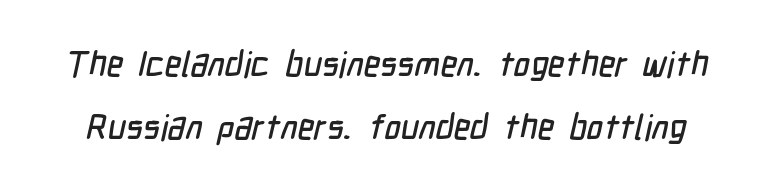
You could not count columns in this text — the font is proportionally spaced. The passage shown is typeset with a sans-serif family. Letter spacing: default. Decoration check: the copy has no underline.
